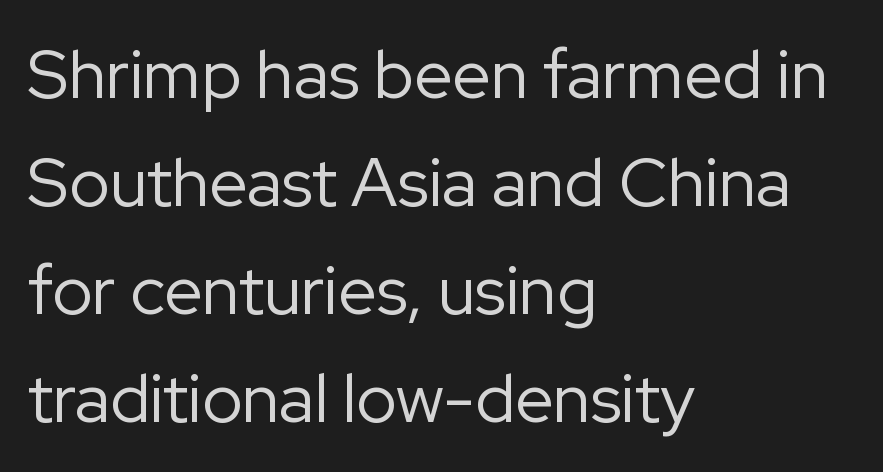
{"serif": "no", "italic": "no", "bold": "no", "weight": "regular", "width": "normal", "stroke_contrast": "low", "x_height": "medium", "monospaced": "no", "underline": "no", "align": "left", "line_spacing": "normal", "line_spacing_ratio": 1.59, "letter_spacing": "normal", "letter_spacing_em": 0.0, "glyph_px": 68}
